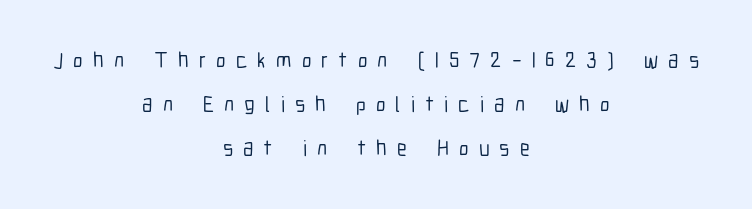
Inter-character spacing is expanded well beyond the font's built-in metrics. Short and long lines alike share a common midpoint. The axis of the letterforms is exactly vertical. Clear beneath every line of the passage. Loosely led — the rows are spread out.
